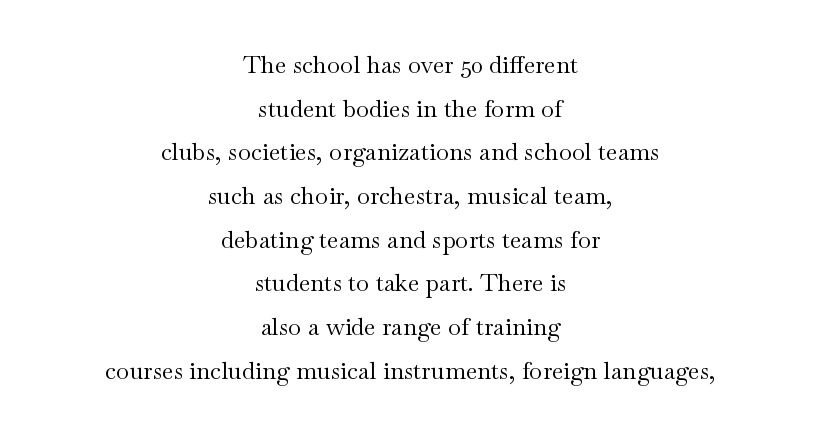
The image shows 24 px text type, upright; set centered, line spacing 1.82x, normal letter spacing, not underlined.
